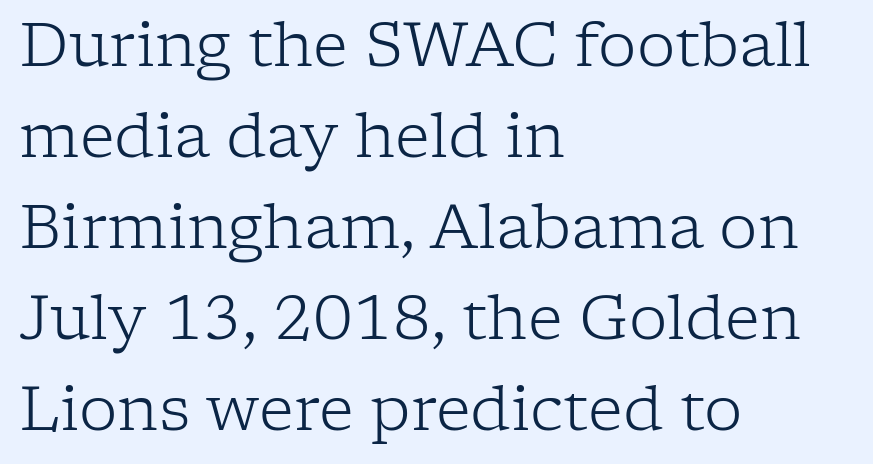
{"serif": "yes", "italic": "no", "bold": "no", "weight": "light", "width": "normal", "stroke_contrast": "low", "x_height": "medium", "monospaced": "no", "underline": "no", "align": "left", "line_spacing": "normal", "line_spacing_ratio": 1.49, "letter_spacing": "normal", "letter_spacing_em": 0.0, "glyph_px": 61}
